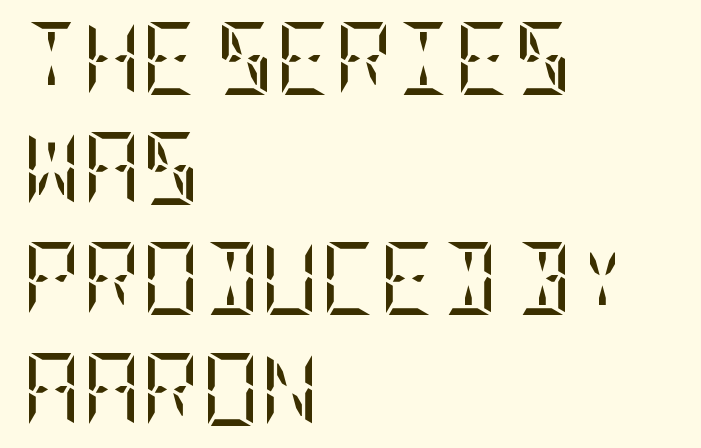
The image shows 73 px regular-weight, condensed serif type, upright; set left-aligned, normal line spacing (1.51x), normal letter spacing, not underlined; low stroke contrast and a large x-height.
